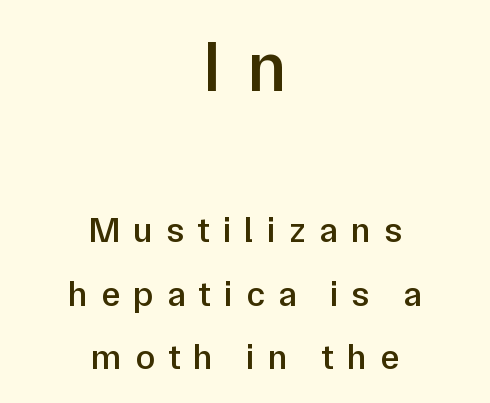
{"serif": "no", "italic": "no", "bold": "semi", "weight": "semibold", "width": "normal", "stroke_contrast": "low", "x_height": "medium", "monospaced": "no", "underline": "no", "align": "center", "line_spacing_ratio": 1.76, "letter_spacing": "wide", "letter_spacing_em": 0.36, "larger_block": "first", "size_ratio": 2.0, "glyph_px": 72}
